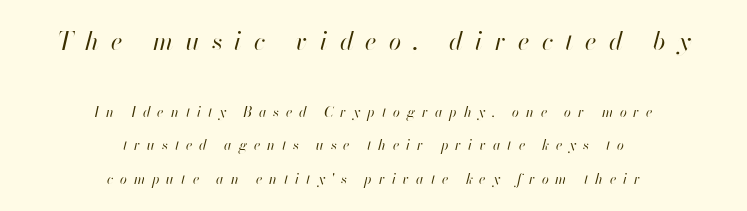
{"italic": "yes", "lean": "right", "slant_degrees": 13, "bold": "no", "underline": "no", "align": "center", "line_spacing": "loose", "line_spacing_ratio": 2.39, "letter_spacing": "wide", "letter_spacing_em": 0.49, "larger_block": "first", "size_ratio": 1.79, "glyph_px": 25}
